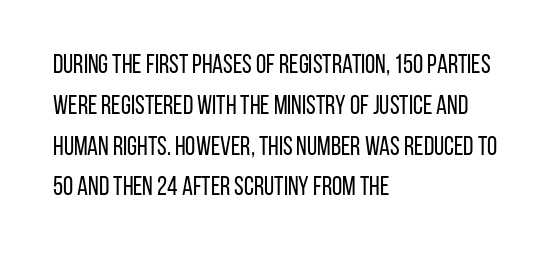
The gap between lines stays unmarked. No extra tracking has been applied to these lines. Does the leading feel generous? No, just average. Short and long lines alike share a common starting point at left.
